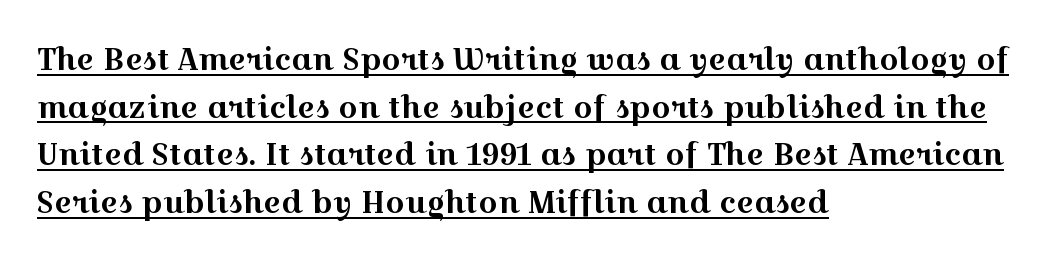
The image shows 30 px wide serif type, upright; set left-aligned, normal line spacing (1.59x), normal letter spacing, underlined; a medium x-height.
